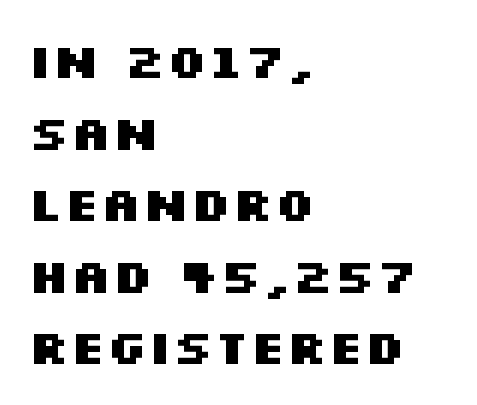
A normal amount of white space separates one row of letters from the next. A roman cut, with each character standing at attention. Serif or sans? Sans — the stroke terminals are bare. A typesetter would call this proportional, since set widths differ per character. The setting favours the left margin, as ordinary paragraphs usually do.
